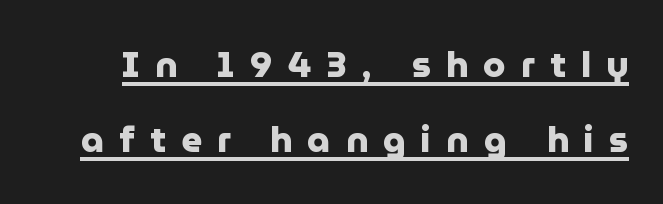
Do the characters align in a grid? No, the font is proportional. Interline gaps are noticeably wide in this sample. Posture: straight, roman, zero tilt. The text was rendered using a sans face with plain stroke endings.
